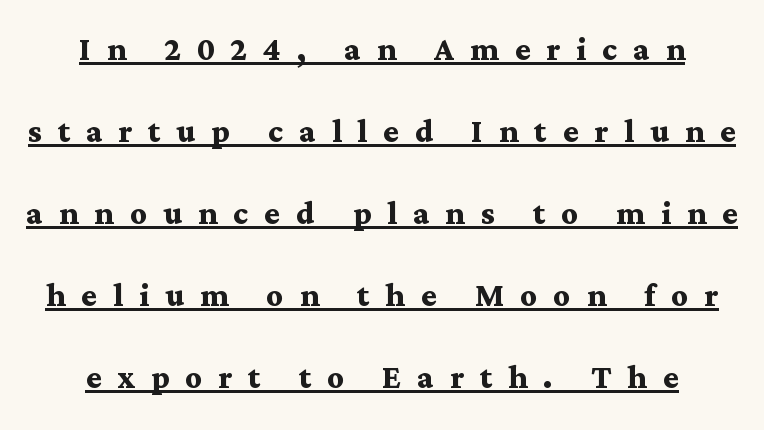
{"serif": "yes", "italic": "no", "bold": "yes", "weight": "semibold", "width": "wide", "stroke_contrast": "medium", "x_height": "medium", "monospaced": "no", "underline": "yes", "align": "center", "line_spacing": "loose", "line_spacing_ratio": 2.0, "letter_spacing": "wide", "letter_spacing_em": 0.39, "glyph_px": 41}
